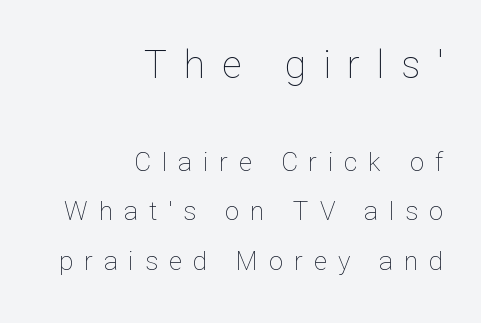
{"italic": "no", "bold": "no", "weight": "thin", "width": "normal", "stroke_contrast": "low", "x_height": "medium", "monospaced": "no", "underline": "no", "align": "right", "line_spacing": "loose", "line_spacing_ratio": 1.91, "letter_spacing": "wide", "letter_spacing_em": 0.42, "larger_block": "first", "size_ratio": 1.5, "glyph_px": 39}
